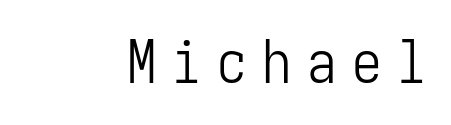
Stem width sits at or under what a default text font uses. The lettering stays uniformly vertical, giving the passage a roman look. Each row of text sits above clean, open space. This rendering employs a face without finishing strokes, i.e., a sans-serif. Between one letter and the next there's a generous, obvious gap.
